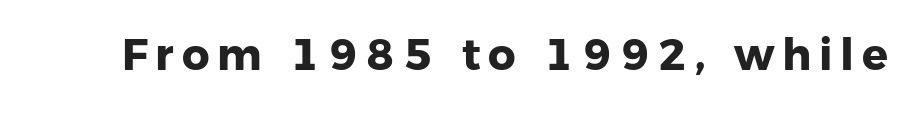
{"serif": "no", "italic": "no", "bold": "yes", "weight": "heavy", "width": "normal", "stroke_contrast": "low", "x_height": "medium", "monospaced": "no", "underline": "no", "glyph_px": 43}
